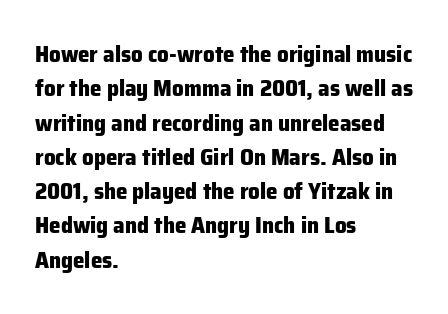
Q: Is the text bold? A: Yes.
Q: Is the text italic (slanted)? A: No, it is upright.
Q: Is the text underlined? A: No.
Q: How is the paragraph aligned? A: Left-aligned.
Q: Is the spacing between letters normal or unusually wide? A: Normal.
Q: Is the spacing between lines tight, normal or loose? A: Normal.
